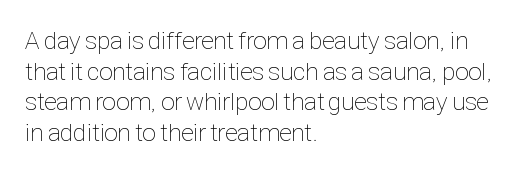
The letters look calm and open, with moderate or lighter stems. Descenders are the only things crossing below the line. Left-aligned paragraph, ragged on the right. Short note: letters normally spaced.
